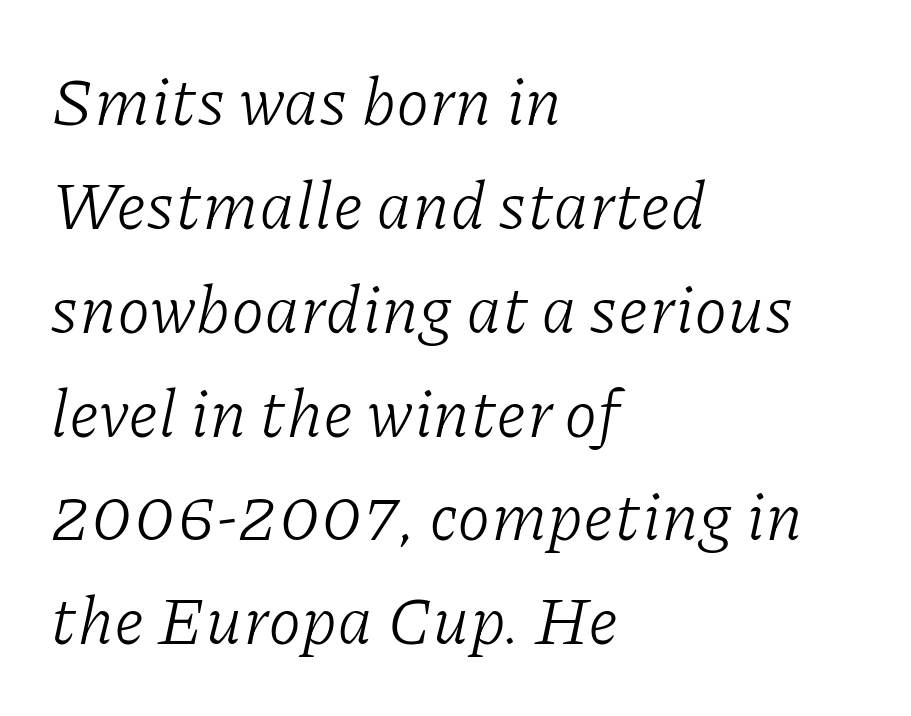
{"serif": "yes", "italic": "yes", "lean": "right", "slant_degrees": 11, "bold": "no", "weight": "light", "width": "normal", "stroke_contrast": "low", "x_height": "medium", "monospaced": "no", "underline": "no", "align": "left", "line_spacing": "normal", "line_spacing_ratio": 1.55, "letter_spacing": "normal", "letter_spacing_em": 0.0, "glyph_px": 67}
